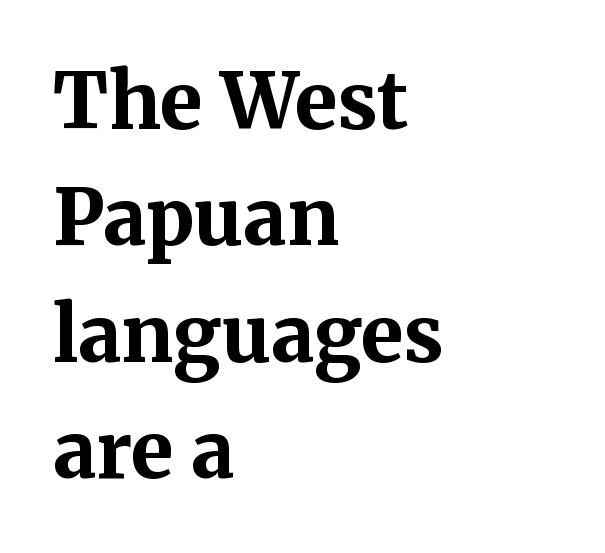
{"serif": "yes", "italic": "no", "bold": "yes", "weight": "bold", "width": "normal", "stroke_contrast": "medium", "x_height": "medium", "monospaced": "no", "underline": "no", "align": "left", "line_spacing": "normal", "line_spacing_ratio": 1.51, "letter_spacing": "normal", "letter_spacing_em": 0.0, "glyph_px": 77}
